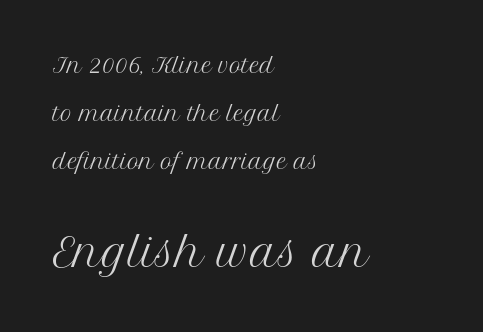
The image shows 39 px regular-weight type; set left-aligned, loose line spacing (2.4x), normal letter spacing, not underlined; the second (bottom) block is 1.95x larger; medium stroke contrast and a medium x-height.
